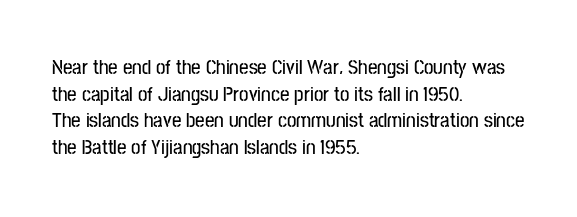
{"italic": "no", "underline": "no", "align": "left", "line_spacing": "normal", "line_spacing_ratio": 1.27, "letter_spacing": "normal", "letter_spacing_em": 0.0, "glyph_px": 21}
